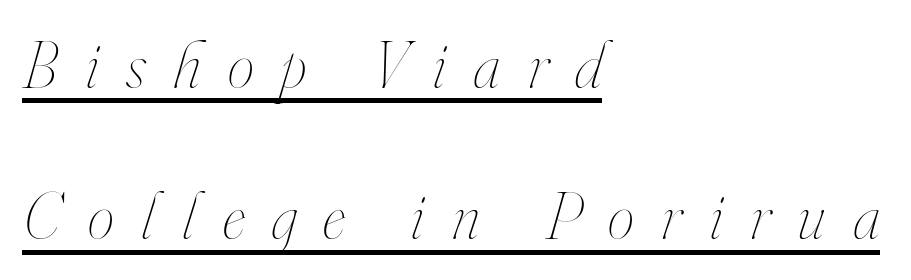
Horizontally, the lines are justified to the leading edge only. Italic? Definitely — the glyphs are oblique. The designer dialed line spacing up above the default. Underlining? Definitely there. The line texture is sparse and dotted thanks to wide tracking.
